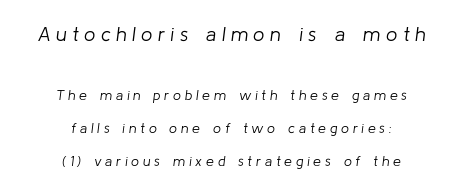
{"italic": "yes", "lean": "right", "slant_degrees": 8, "bold": "no", "underline": "no", "align": "center", "line_spacing": "loose", "line_spacing_ratio": 2.38, "letter_spacing": "wide", "letter_spacing_em": 0.27, "larger_block": "first", "size_ratio": 1.43, "glyph_px": 20}
